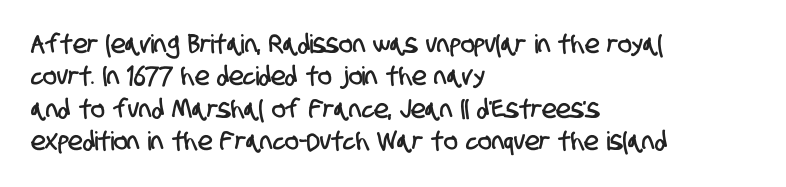
Q: Is the text underlined? A: No.
Q: How is the paragraph aligned? A: Left-aligned.
Q: Is the spacing between letters normal or unusually wide? A: Normal.
Q: Is the spacing between lines tight, normal or loose? A: Normal.
